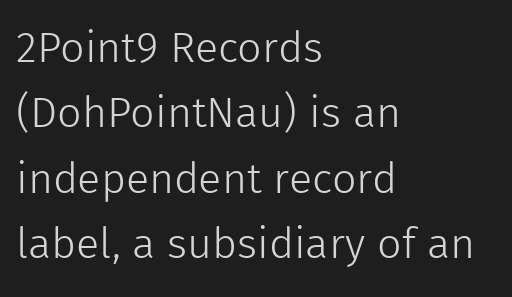
Q: Is the text bold? A: No.
Q: Is the text italic (slanted)? A: No, it is upright.
Q: Is the typeface a serif or a sans-serif typeface? A: Sans-serif.
Q: Is the text underlined? A: No.
Q: How is the paragraph aligned? A: Left-aligned.
Q: Is the spacing between letters normal or unusually wide? A: Normal.
Q: Is the spacing between lines tight, normal or loose? A: Normal.
Q: Width (condensed, normal, or wide)? A: Normal.
Q: x-height? A: Medium.
Q: Monospaced? A: No.
